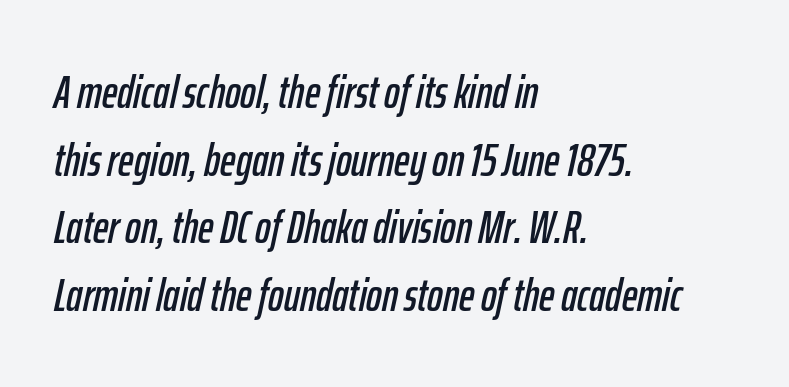
Decoration check: the copy has no underline. This rendering uses left alignment, leaving the right contour irregular. Varying glyph widths throughout — classic text-font behaviour. The horizontal fit of the characters is conventional and even. Quick note: interline space is typical.
